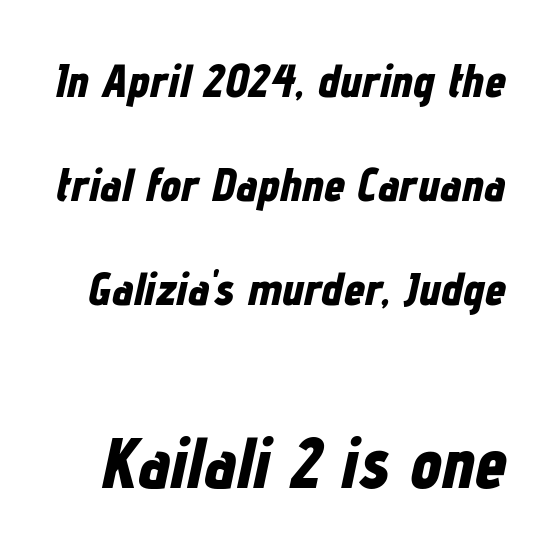
Q: Is the text bold? A: Yes.
Q: Is the text italic (slanted)? A: Yes, it leans right by about 12 degrees.
Q: Is the text underlined? A: No.
Q: Is the spacing between letters normal or unusually wide? A: Normal.
Q: Is the spacing between lines tight, normal or loose? A: Loose.
Q: Which block of text is set in a larger size, the first (top) or the second (bottom)? A: The second (bottom) one.
Q: Width (condensed, normal, or wide)? A: Condensed.
Q: Stroke contrast? A: Low.
Q: x-height? A: Medium.
Q: Monospaced? A: No.
